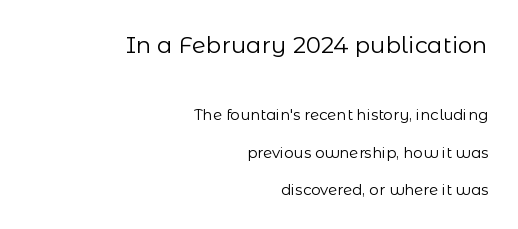
The image shows 23 px text type, upright; set right-aligned, loose line spacing (2.48x), normal letter spacing, not underlined; the first (top) block is 1.53x larger.
